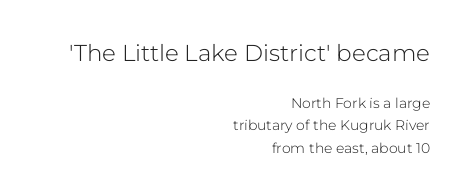
{"italic": "no", "bold": "no", "underline": "no", "align": "right", "line_spacing": "normal", "line_spacing_ratio": 1.62, "letter_spacing": "normal", "letter_spacing_em": 0.0, "larger_block": "first", "size_ratio": 1.64, "glyph_px": 23}
